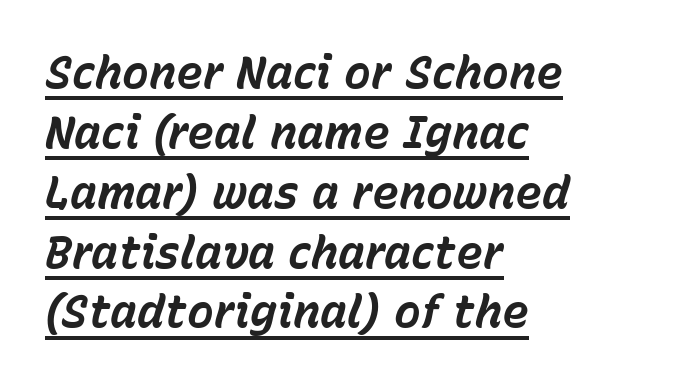
Layout note: lines flush left. Tracking here is standard; glyphs follow each other at the usual distance. This is oblique type, the kind used for emphasis or titles. The words here are underlined.
